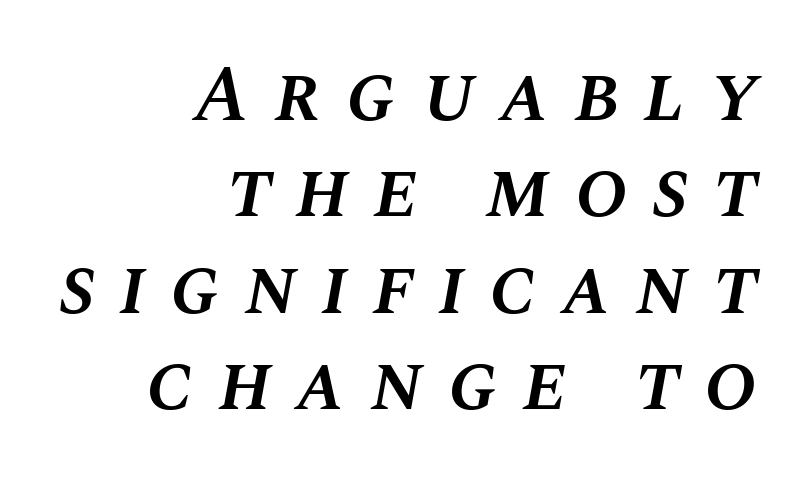
The image shows 79 px semibold type, italic (leaning right); set right-aligned, line spacing 1.22x, unusually wide letter spacing (+0.31 em), not underlined; medium stroke contrast and a large x-height.
